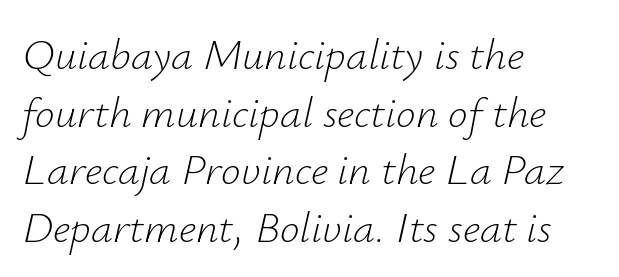
Spacing verdict: proportional, widths tailored to each character. The designer left line spacing at the default. One-word summary of the alignment: left. The typography opts for an oblique posture over an upright one.
